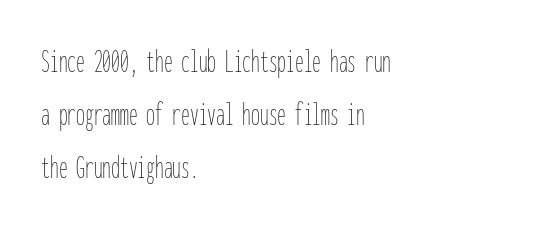
{"italic": "no", "bold": "no", "weight": "thin", "width": "condensed", "stroke_contrast": "low", "x_height": "medium", "monospaced": "yes", "underline": "no", "align": "left", "line_spacing": "normal", "line_spacing_ratio": 1.51, "letter_spacing": "normal", "letter_spacing_em": 0.0, "glyph_px": 35}
